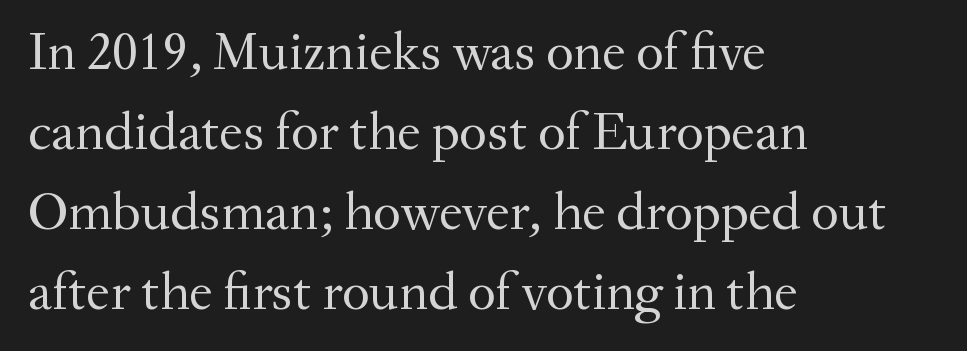
Q: Is the text bold? A: No.
Q: Is the text italic (slanted)? A: No, it is upright.
Q: Is the typeface a serif or a sans-serif typeface? A: Serif.
Q: Is the text underlined? A: No.
Q: How is the paragraph aligned? A: Left-aligned.
Q: Is the spacing between letters normal or unusually wide? A: Normal.
Q: Is the spacing between lines tight, normal or loose? A: Normal.
Q: Width (condensed, normal, or wide)? A: Normal.
Q: Stroke contrast? A: Medium.
Q: x-height? A: Small.
Q: Monospaced? A: No.
